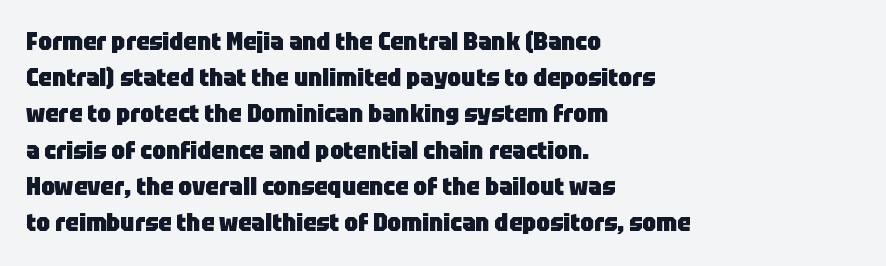
The vertical gap from one line to the next is medium. In terms of posture, this sample is upright. Look at the stroke-to-counter ratio: heavy, a bold. Clear beneath every line of the passage. Casual observation: everything's shoved over to the left. You could call the tracking neutral — neither tight nor loose.
